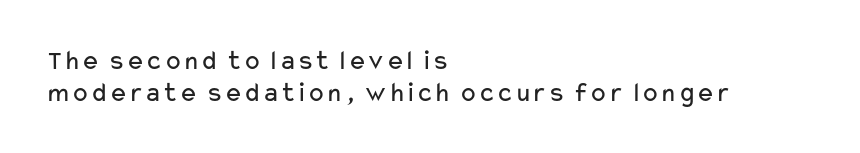
Q: Is the text bold? A: No.
Q: Is the text italic (slanted)? A: No, it is upright.
Q: Is the typeface a serif or a sans-serif typeface? A: Sans-serif.
Q: Is the text underlined? A: No.
Q: How is the paragraph aligned? A: Left-aligned.
Q: Is the spacing between letters normal or unusually wide? A: Normal.
Q: Is the spacing between lines tight, normal or loose? A: Tight.
Q: Width (condensed, normal, or wide)? A: Wide.
Q: Stroke contrast? A: Low.
Q: x-height? A: Medium.
Q: Monospaced? A: No.
